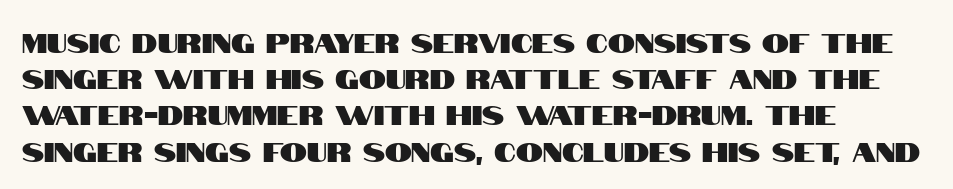
The image shows 27 px text type, upright; set left-aligned, normal line spacing (1.34x), normal letter spacing, not underlined.
